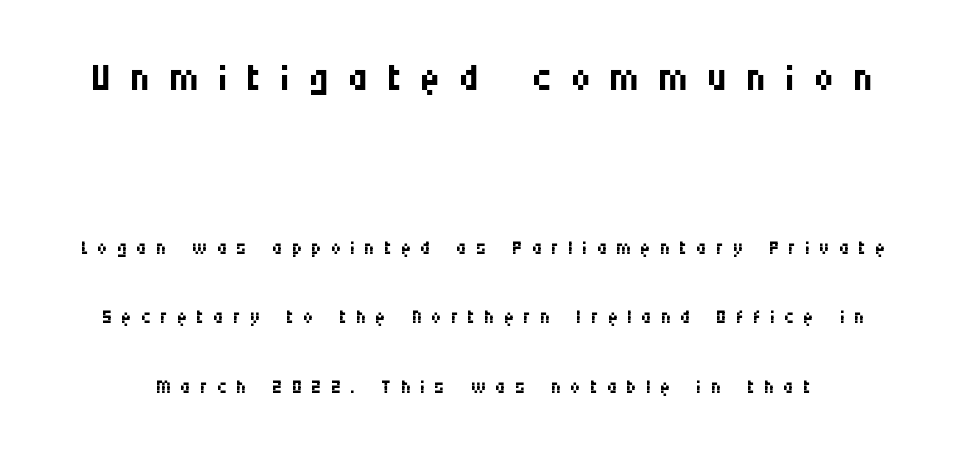
Q: Is the text bold? A: No.
Q: Is the text italic (slanted)? A: No, it is upright.
Q: Is the typeface a serif or a sans-serif typeface? A: Sans-serif.
Q: Is the text underlined? A: No.
Q: Is the spacing between letters normal or unusually wide? A: Unusually wide.
Q: Is the spacing between lines tight, normal or loose? A: Loose.
Q: Which block of text is set in a larger size, the first (top) or the second (bottom)? A: The first (top) one.
Q: Width (condensed, normal, or wide)? A: Condensed.
Q: Stroke contrast? A: Medium.
Q: x-height? A: Large.
Q: Monospaced? A: No.
